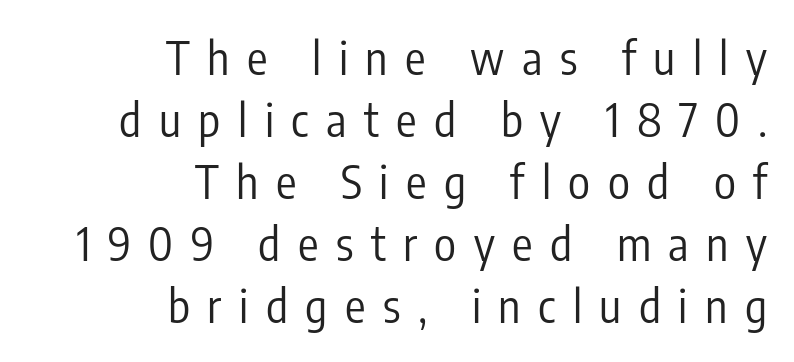
Q: Is the text bold? A: No.
Q: Is the text italic (slanted)? A: No, it is upright.
Q: Is the typeface a serif or a sans-serif typeface? A: Sans-serif.
Q: Is the text underlined? A: No.
Q: How is the paragraph aligned? A: Right-aligned.
Q: Is the spacing between letters normal or unusually wide? A: Unusually wide.
Q: Is the spacing between lines tight, normal or loose? A: Normal.
Q: Width (condensed, normal, or wide)? A: Condensed.
Q: Stroke contrast? A: Low.
Q: x-height? A: Medium.
Q: Monospaced? A: No.
